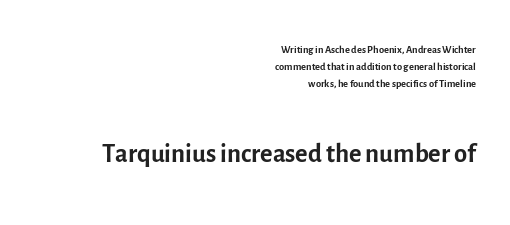
A quiet, ordinary-to-light weight characterises the typeface. Beneath every word, the page is bare. The compositor pushed each line to the right boundary. This rendering employs a face without finishing strokes, i.e., a sans-serif. Students, note that the glyphs here touch the page at normal intervals.
